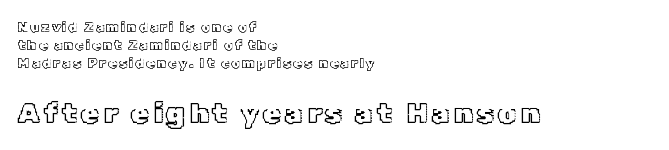
Q: Is the text italic (slanted)? A: No, it is upright.
Q: Is the text underlined? A: No.
Q: How is the paragraph aligned? A: Left-aligned.
Q: Is the spacing between lines tight, normal or loose? A: Normal.
Q: Which block of text is set in a larger size, the first (top) or the second (bottom)? A: The second (bottom) one.
Q: Width (condensed, normal, or wide)? A: Normal.
Q: x-height? A: Medium.
Q: Monospaced? A: No.
